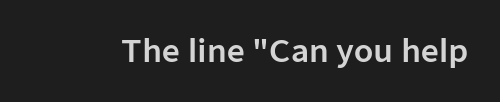
Italic? Not at all — the glyphs are vertical. Descender tails drop into unmarked territory. The glyphs in this specimen are sans serif. Spacing between characters is what you'd get straight out of the box.
